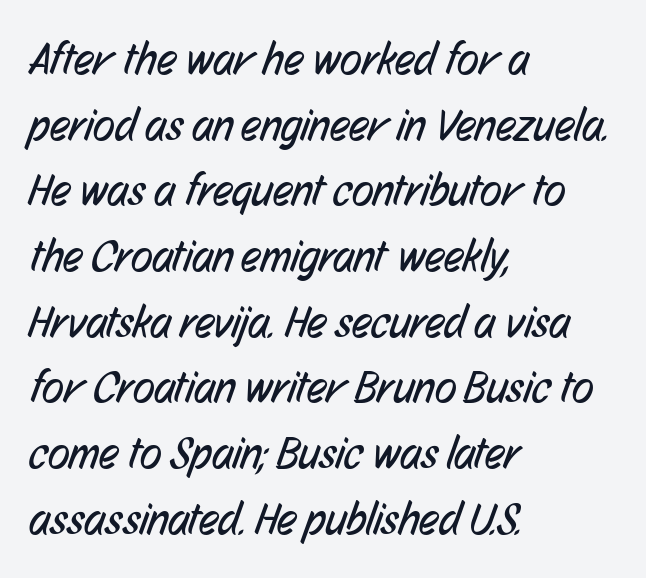
Q: Is the text bold? A: No.
Q: Is the typeface a serif or a sans-serif typeface? A: Sans-serif.
Q: Is the text underlined? A: No.
Q: How is the paragraph aligned? A: Left-aligned.
Q: Is the spacing between letters normal or unusually wide? A: Normal.
Q: Is the spacing between lines tight, normal or loose? A: Normal.
Q: Width (condensed, normal, or wide)? A: Condensed.
Q: Stroke contrast? A: Low.
Q: x-height? A: Medium.
Q: Monospaced? A: No.
